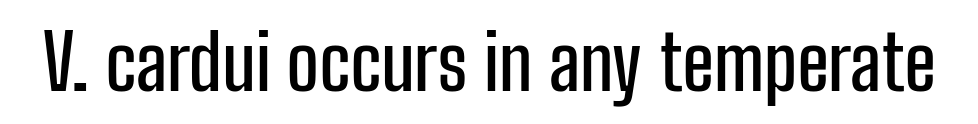
{"serif": "no", "italic": "no", "width": "condensed", "stroke_contrast": "low", "x_height": "medium", "monospaced": "no", "underline": "no", "letter_spacing": "normal", "letter_spacing_em": 0.0, "glyph_px": 76}
